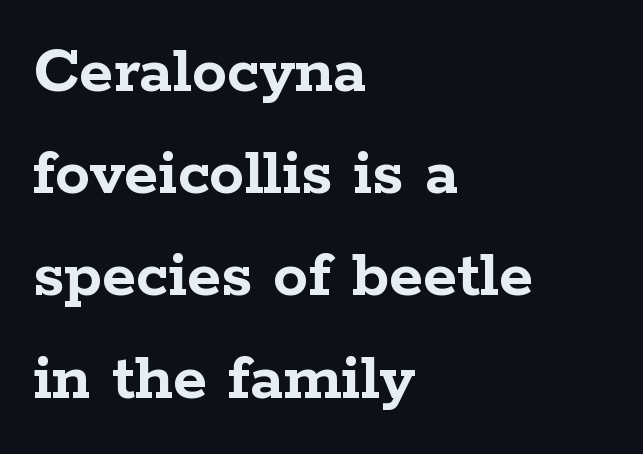
Q: Is the text bold? A: Yes.
Q: Is the text italic (slanted)? A: No, it is upright.
Q: Is the typeface a serif or a sans-serif typeface? A: Serif.
Q: Is the text underlined? A: No.
Q: How is the paragraph aligned? A: Left-aligned.
Q: Is the spacing between letters normal or unusually wide? A: Normal.
Q: Is the spacing between lines tight, normal or loose? A: Normal.
Q: Width (condensed, normal, or wide)? A: Wide.
Q: Stroke contrast? A: Low.
Q: x-height? A: Medium.
Q: Monospaced? A: No.
